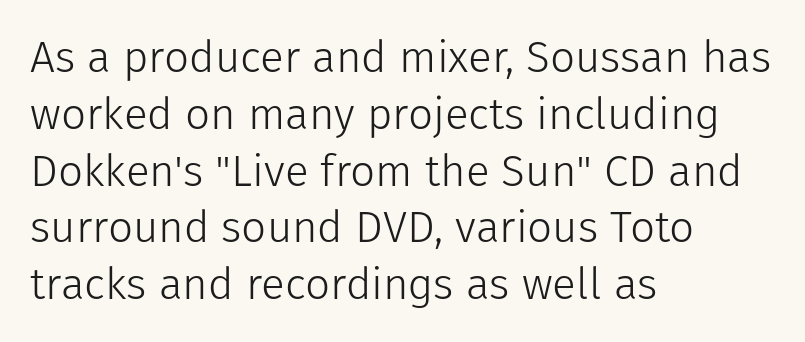
The image shows 44 px light sans-serif type, upright; set left-aligned, normal line spacing (1.29x), normal letter spacing, not underlined; low stroke contrast and a medium x-height.
